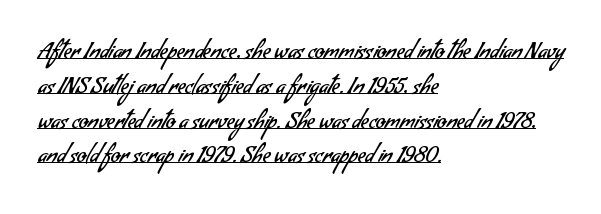
The image shows 22 px text type; set left-aligned, normal line spacing (1.58x), normal letter spacing, underlined.
